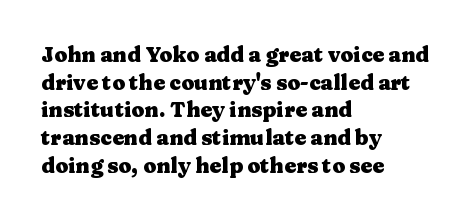
{"italic": "no", "bold": "yes", "underline": "no", "align": "left", "line_spacing": "normal", "line_spacing_ratio": 1.32, "letter_spacing": "normal", "letter_spacing_em": 0.0, "glyph_px": 21}
